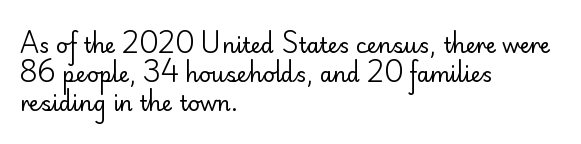
The image shows 21 px text type, upright; set left-aligned, normal line spacing (1.38x), normal letter spacing, not underlined.
